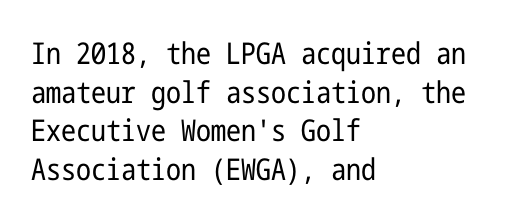
The image shows 30 px regular-weight, condensed sans-serif type, upright; set left-aligned, normal line spacing (1.29x), normal letter spacing, not underlined; low stroke contrast and a medium x-height.
